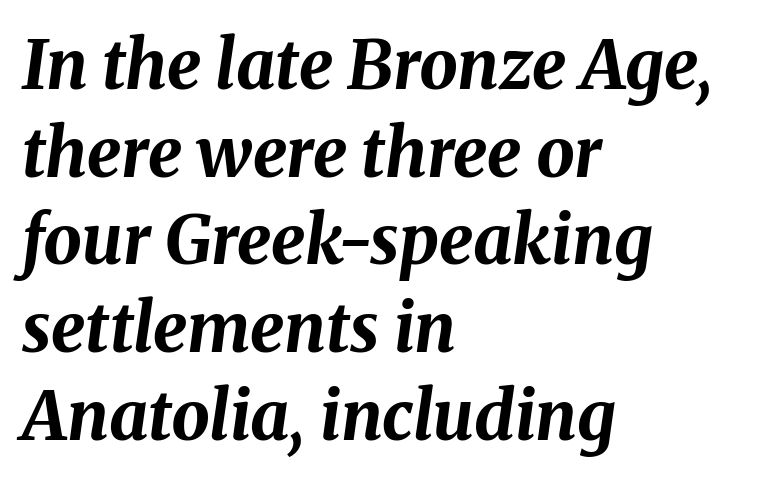
The image shows 68 px bold type, italic (leaning right); set left-aligned, normal line spacing (1.29x), normal letter spacing, not underlined; medium stroke contrast and a medium x-height.
